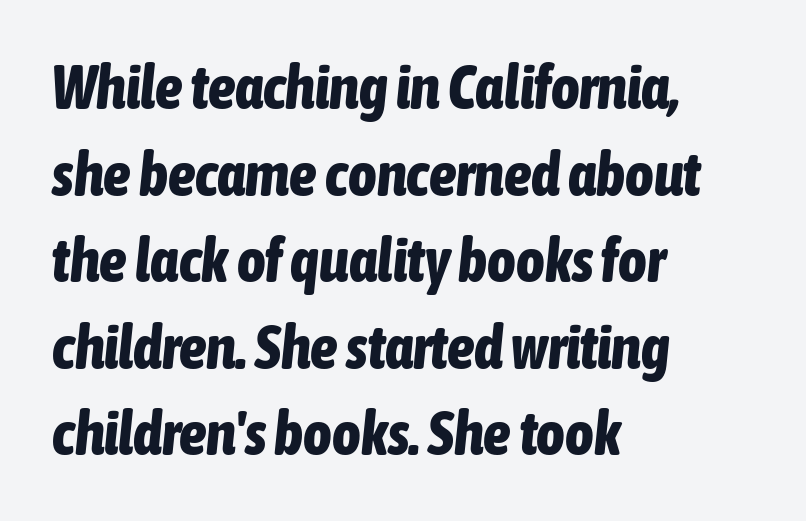
Q: Is the text bold? A: Yes.
Q: Is the text italic (slanted)? A: Yes, it leans right by about 6 degrees.
Q: Is the text underlined? A: No.
Q: How is the paragraph aligned? A: Left-aligned.
Q: Is the spacing between letters normal or unusually wide? A: Normal.
Q: Is the spacing between lines tight, normal or loose? A: Normal.
Q: Width (condensed, normal, or wide)? A: Condensed.
Q: Stroke contrast? A: Low.
Q: x-height? A: Medium.
Q: Monospaced? A: No.
